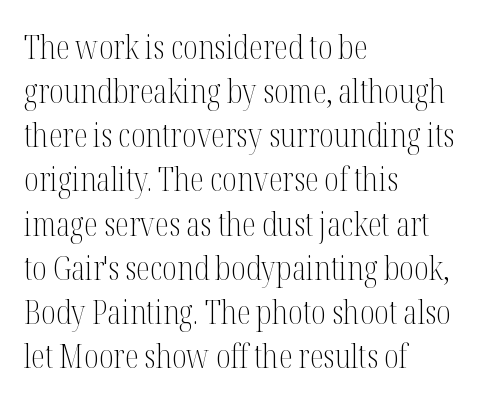
{"serif": "yes", "italic": "no", "bold": "no", "weight": "light", "width": "condensed", "stroke_contrast": "medium", "x_height": "medium", "monospaced": "no", "underline": "no", "align": "left", "line_spacing": "normal", "line_spacing_ratio": 1.38, "letter_spacing": "normal", "letter_spacing_em": 0.0, "glyph_px": 32}
